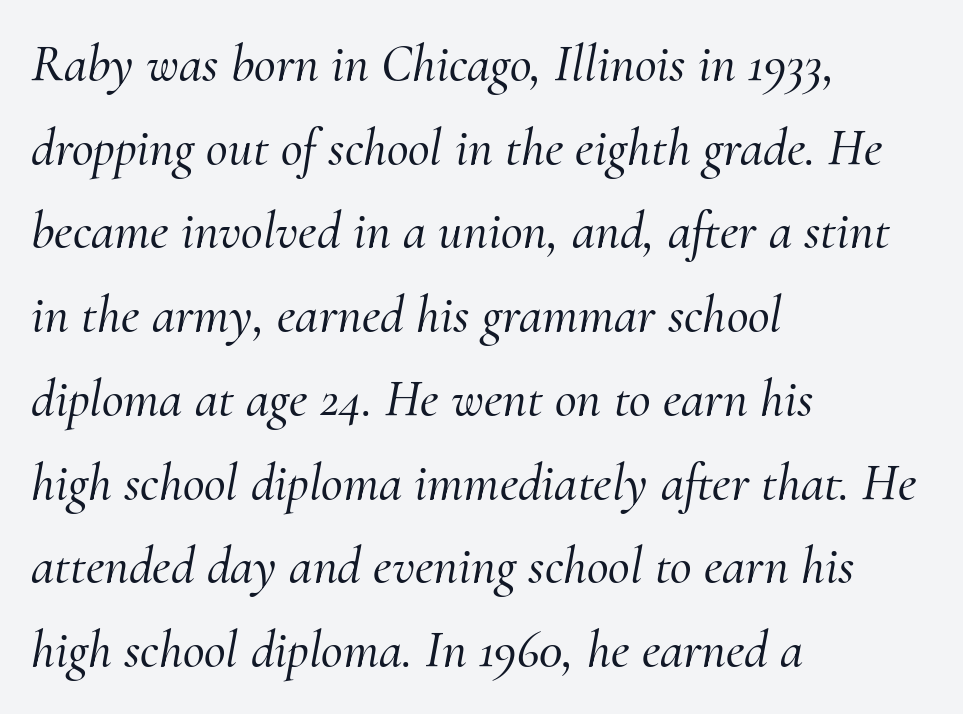
Short and long lines alike share a common starting point at left. Note the varied advance widths — an 'i' is clearly narrower than an 'm'. The specimen omits any rule beneath the text block's lines. Is this a sans? No — the strokes have serifs. The passage shown stacks its lines at a standard gap.
